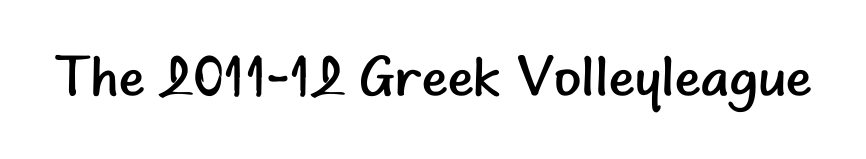
What kind of face is this? One without serifs — a sans. The gap between lines stays unmarked. Inter-character spacing is left at the font's built-in metrics. Stems and bowls with no extra thickness — not bold. The face used here is proportionally spaced, like ordinary book or web type. Notice how the stems are strictly vertical — no italics here.
